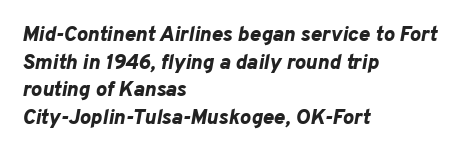
{"italic": "yes", "lean": "right", "slant_degrees": 10, "bold": "yes", "underline": "no", "align": "left", "line_spacing": "normal", "line_spacing_ratio": 1.32, "letter_spacing": "normal", "letter_spacing_em": 0.0, "glyph_px": 21}
